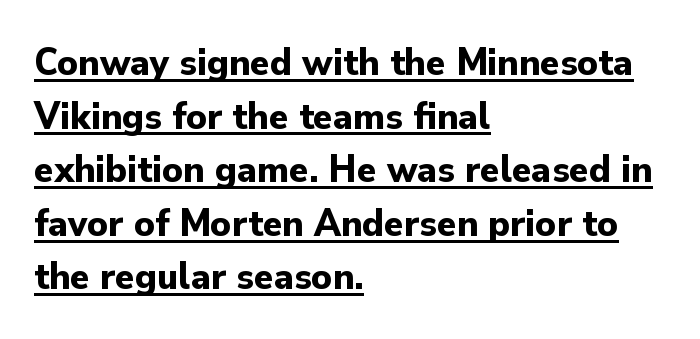
{"serif": "no", "italic": "no", "bold": "yes", "weight": "bold", "width": "normal", "stroke_contrast": "low", "x_height": "small", "monospaced": "no", "underline": "yes", "align": "left", "line_spacing": "normal", "line_spacing_ratio": 1.34, "letter_spacing": "normal", "letter_spacing_em": 0.0, "glyph_px": 40}
